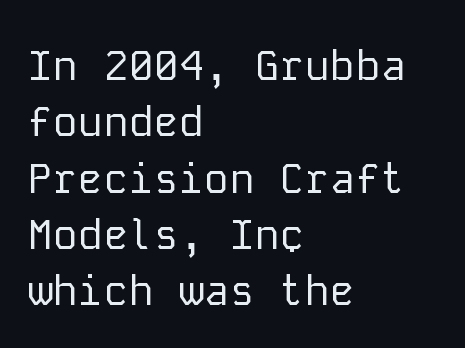
The image shows 42 px regular-weight sans-serif type, upright, monospaced; set left-aligned, normal line spacing (1.34x), normal letter spacing, not underlined; low stroke contrast and a medium x-height.
